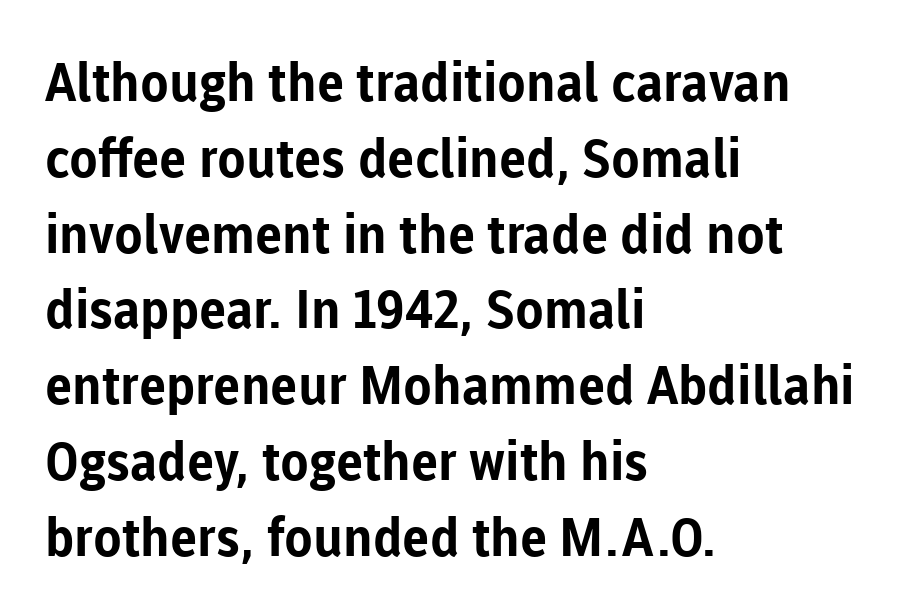
Q: Is the text bold? A: Yes.
Q: Is the text italic (slanted)? A: No, it is upright.
Q: Is the typeface a serif or a sans-serif typeface? A: Sans-serif.
Q: Is the text underlined? A: No.
Q: How is the paragraph aligned? A: Left-aligned.
Q: Is the spacing between letters normal or unusually wide? A: Normal.
Q: Is the spacing between lines tight, normal or loose? A: Normal.
Q: Width (condensed, normal, or wide)? A: Normal.
Q: Stroke contrast? A: Low.
Q: x-height? A: Medium.
Q: Monospaced? A: No.
